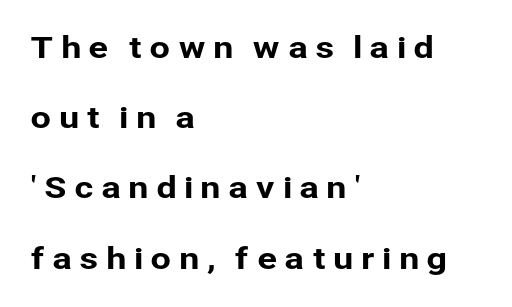
The image shows 30 px sans-serif type, upright; set left-aligned, loose line spacing (2.34x), unusually wide letter spacing (+0.23 em), not underlined; low stroke contrast and a medium x-height.
